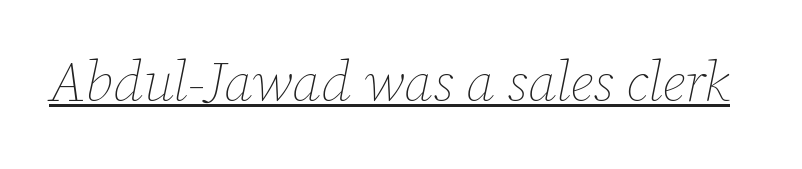
Q: Is the text bold? A: No.
Q: Is the text italic (slanted)? A: Yes, it leans right by about 12 degrees.
Q: Is the text underlined? A: Yes.
Q: Is the spacing between letters normal or unusually wide? A: Normal.
Q: Width (condensed, normal, or wide)? A: Normal.
Q: Stroke contrast? A: Low.
Q: x-height? A: Medium.
Q: Monospaced? A: No.
